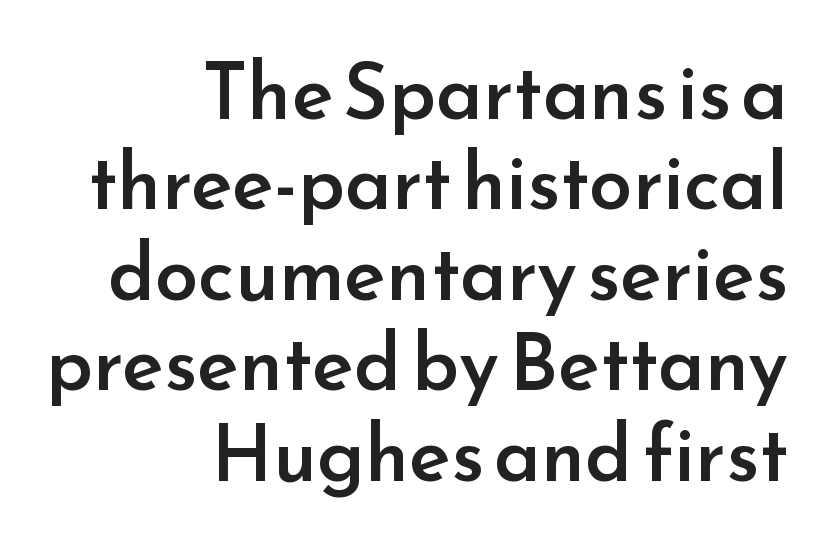
The image shows 78 px semibold sans-serif type, upright; set right-aligned, line spacing 1.16x, normal letter spacing, not underlined; low stroke contrast and a small x-height.
